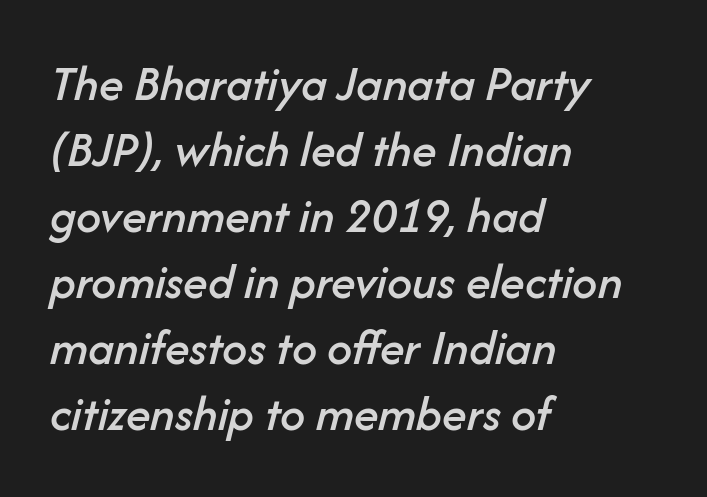
Q: Is the text italic (slanted)? A: Yes, it leans right by about 14 degrees.
Q: Is the text underlined? A: No.
Q: How is the paragraph aligned? A: Left-aligned.
Q: Is the spacing between letters normal or unusually wide? A: Normal.
Q: Is the spacing between lines tight, normal or loose? A: Normal.
Q: Width (condensed, normal, or wide)? A: Normal.
Q: Stroke contrast? A: Low.
Q: x-height? A: Medium.
Q: Monospaced? A: No.
